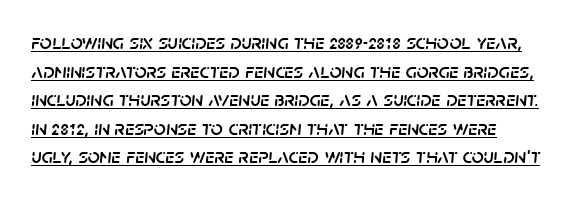
The glyphs look as if they've been sheared to an angle. Does a line run under the words? Yes, clearly. Words appear dense and cohesive because spacing is normal. Summary of vertical rhythm: regular, with standard interline spacing.
